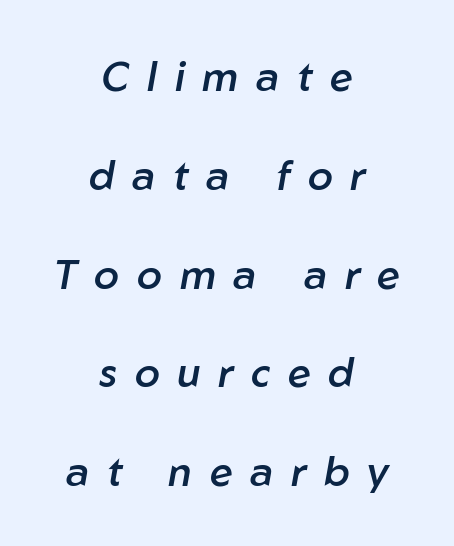
One-word summary of the alignment: center. Semibold letterforms, between regular and bold. The specimen omits any rule beneath the text block's lines. Successive baselines arrive slowly, with a big drop between each. You could not count columns in this text — the font is proportionally spaced.
